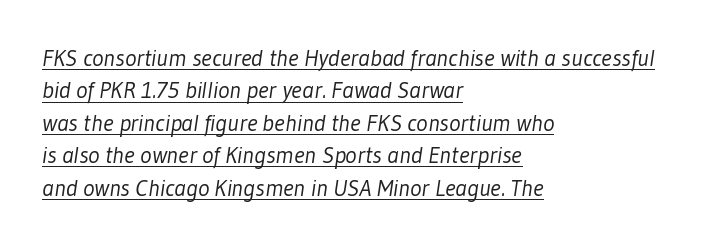
Tracking here is standard; glyphs follow each other at the usual distance. Horizontally, the lines are justified to the leading edge only. This is underlined copy, the kind a proofreader might mark for attention. If you measured baseline to baseline, you'd find a middling distance.
